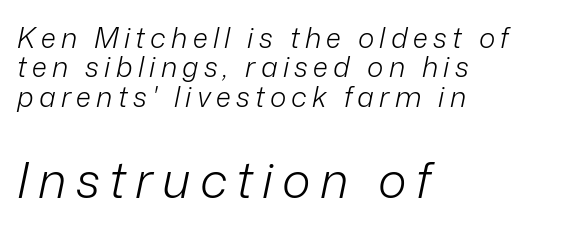
The image shows 49 px light type, italic (leaning right); set left-aligned, tight line spacing (1.05x), not underlined; the second (bottom) block is 1.75x larger; low stroke contrast and a medium x-height.
